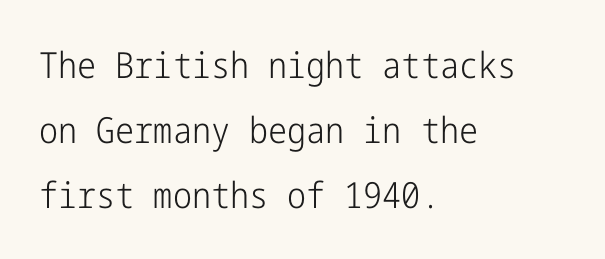
The image shows 36 px light, condensed sans-serif type, upright; set left-aligned, line spacing 1.81x, normal letter spacing, not underlined; low stroke contrast and a medium x-height.
